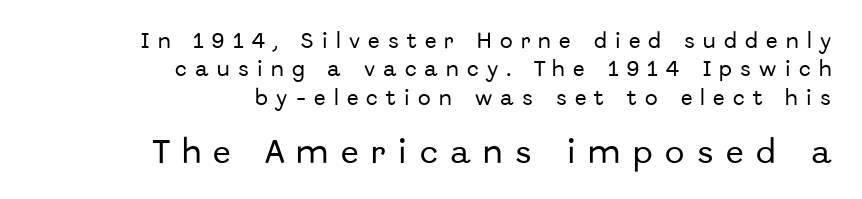
Horizontal alignment here is rightward, an uncommon choice for prose. Caption: expanded tracking, letters set apart. One glance says typical: line gaps are just what's usual. The typography opts for an upright posture over an oblique one. This rendering features lettering with no underline. A student would notice the bottom passage is typeset larger than what precedes it.
